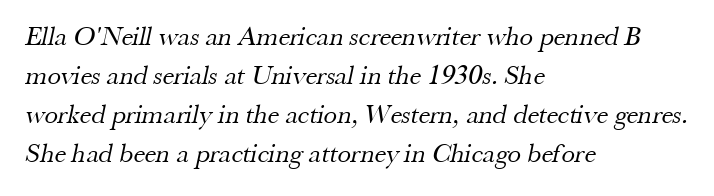
{"bold": "no", "underline": "no", "align": "left", "line_spacing": "normal", "line_spacing_ratio": 1.45, "letter_spacing": "normal", "letter_spacing_em": 0.0, "glyph_px": 27}
